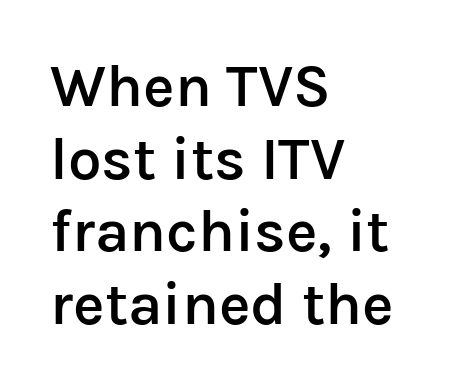
The image shows 60 px semibold sans-serif type, upright; set left-aligned, line spacing 1.21x, normal letter spacing, not underlined; low stroke contrast and a medium x-height.
